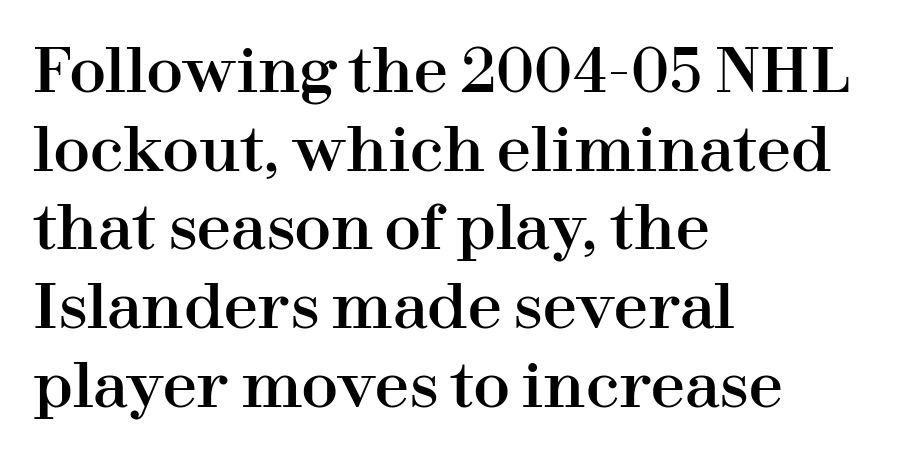
The image shows 61 px serif type, upright; set left-aligned, normal line spacing (1.29x), normal letter spacing, not underlined; high stroke contrast and a medium x-height.
